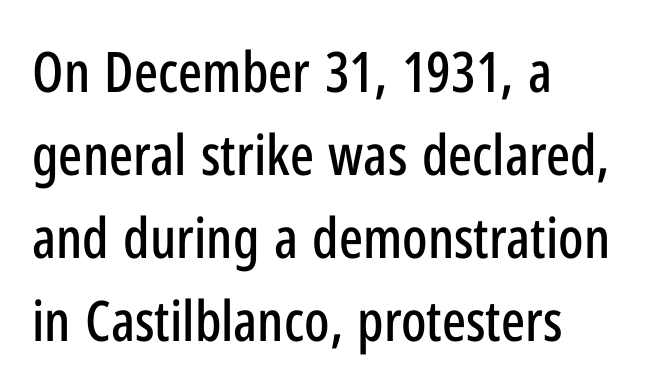
The baseline area is clear. Observe the absence of serifs on each vertical stroke in this sample. Where is the straight margin? On the left. Letter spacing: default.
